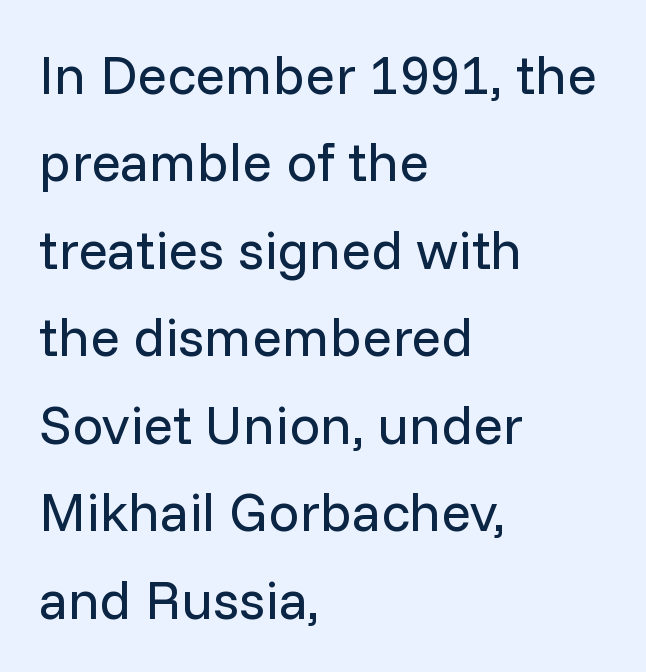
{"serif": "no", "italic": "no", "bold": "no", "weight": "regular", "width": "normal", "stroke_contrast": "low", "x_height": "medium", "monospaced": "no", "underline": "no", "align": "left", "line_spacing": "normal", "line_spacing_ratio": 1.59, "letter_spacing": "normal", "letter_spacing_em": 0.0, "glyph_px": 55}
